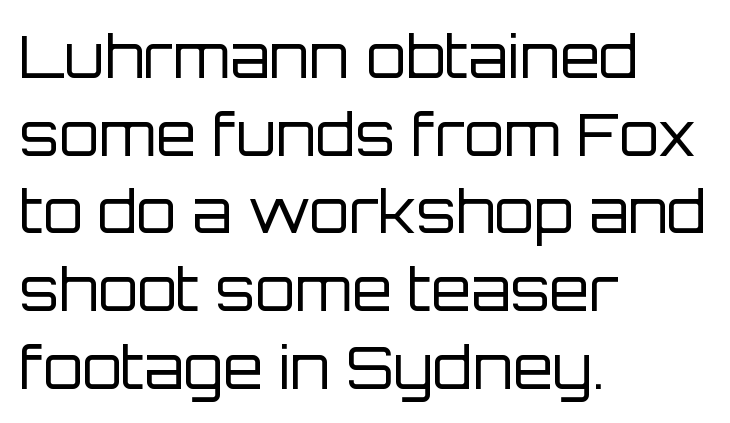
{"serif": "no", "italic": "no", "bold": "no", "weight": "regular", "width": "normal", "stroke_contrast": "low", "x_height": "large", "monospaced": "no", "underline": "no", "align": "left", "line_spacing": "normal", "line_spacing_ratio": 1.34, "letter_spacing": "normal", "letter_spacing_em": 0.0, "glyph_px": 58}
